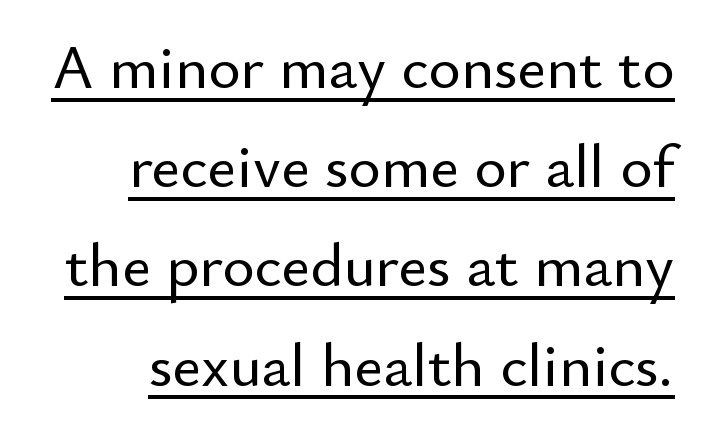
The image shows 62 px sans-serif type, upright; set right-aligned, normal line spacing (1.6x), normal letter spacing, underlined; low stroke contrast and a small x-height.
